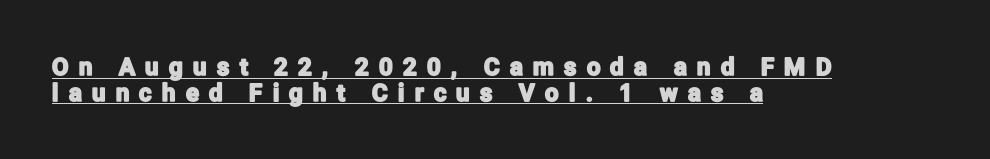
The image shows 24 px text type, upright; set left-aligned, tight line spacing (1.08x), unusually wide letter spacing (+0.43 em), underlined.
